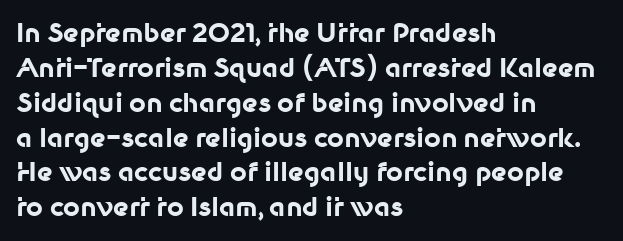
The image shows 26 px bold type, upright; set left-aligned, normal line spacing (1.34x), normal letter spacing, not underlined.
